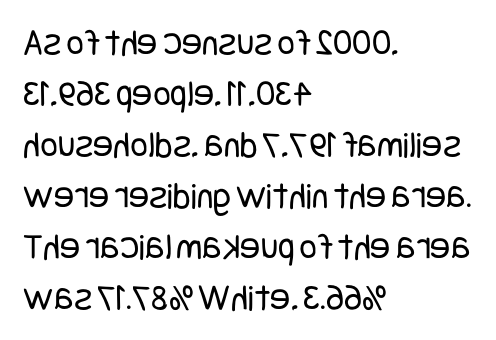
Q: Is the text bold? A: No.
Q: Is the text italic (slanted)? A: No, it is upright.
Q: Is the typeface a serif or a sans-serif typeface? A: Sans-serif.
Q: Is the text underlined? A: No.
Q: How is the paragraph aligned? A: Left-aligned.
Q: Is the spacing between letters normal or unusually wide? A: Normal.
Q: Is the spacing between lines tight, normal or loose? A: Normal.
Q: Width (condensed, normal, or wide)? A: Condensed.
Q: Stroke contrast? A: Low.
Q: x-height? A: Large.
